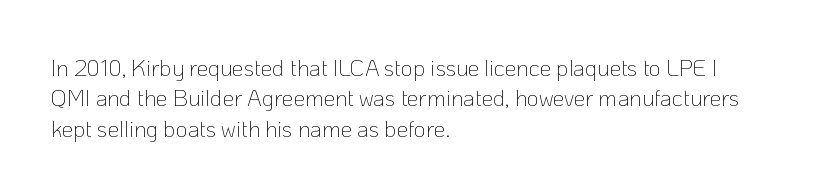
The space directly below the letters is spotless. Caption: standard tracking, unaltered. Vertically, the passage feels balanced, rows spaced as you'd expect. Does the lettering tilt? It doesn't — this is upright.
